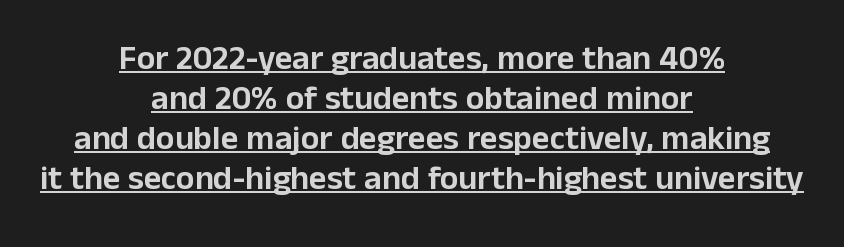
Posture: straight, roman, zero tilt. Do the characters align in a grid? No, the font is proportional. No extra tracking has been applied to these lines. Somebody hit Ctrl+U on this one — the words are underlined.
